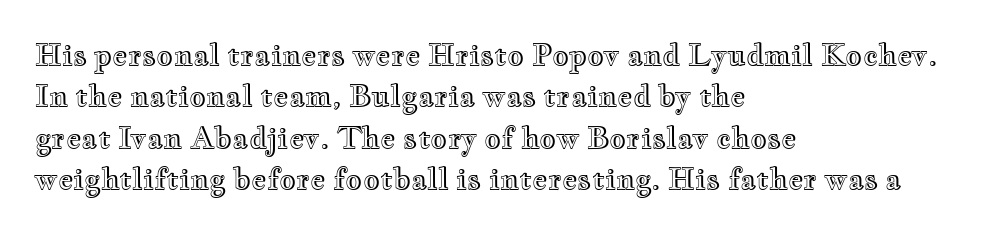
{"italic": "no", "width": "wide", "x_height": "small", "monospaced": "no", "underline": "no", "align": "left", "line_spacing": "normal", "line_spacing_ratio": 1.43, "letter_spacing": "normal", "letter_spacing_em": 0.0, "glyph_px": 29}
